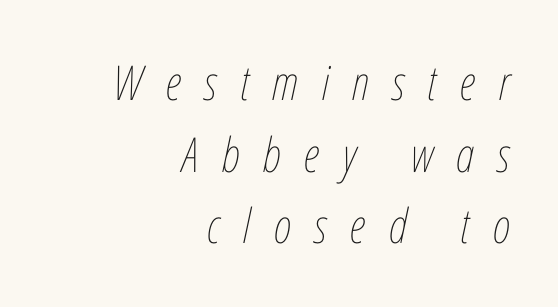
The image shows 48 px thin, condensed type, italic (leaning right); set right-aligned, normal line spacing (1.49x), unusually wide letter spacing (+0.48 em), not underlined; low stroke contrast and a medium x-height.
